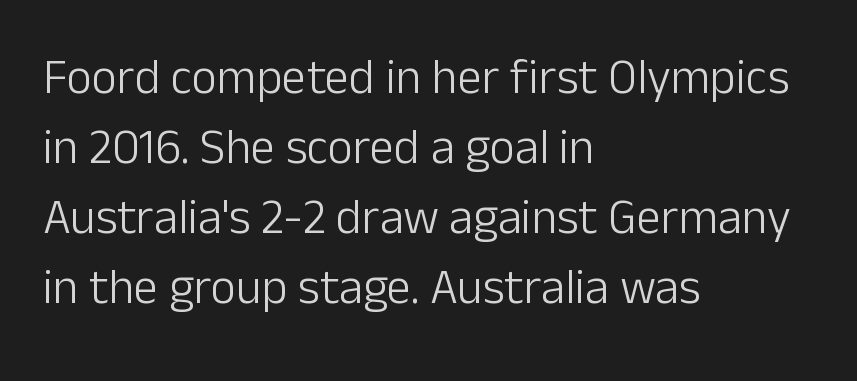
Q: Is the text bold? A: No.
Q: Is the text italic (slanted)? A: No, it is upright.
Q: Is the typeface a serif or a sans-serif typeface? A: Sans-serif.
Q: Is the text underlined? A: No.
Q: How is the paragraph aligned? A: Left-aligned.
Q: Is the spacing between letters normal or unusually wide? A: Normal.
Q: Is the spacing between lines tight, normal or loose? A: Normal.
Q: Width (condensed, normal, or wide)? A: Normal.
Q: Stroke contrast? A: Low.
Q: x-height? A: Medium.
Q: Monospaced? A: No.
